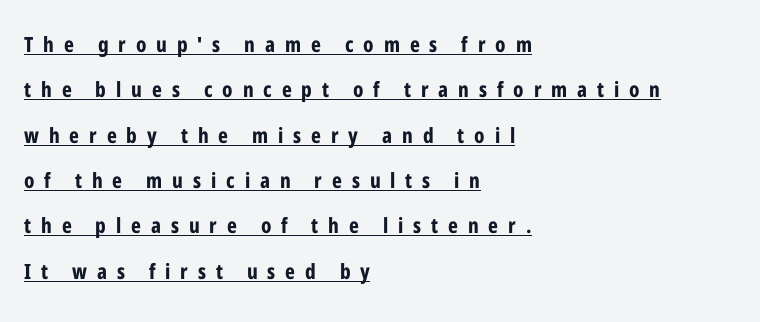
Q: Is the text bold? A: Yes.
Q: Is the text italic (slanted)? A: No, it is upright.
Q: Is the text underlined? A: Yes.
Q: How is the paragraph aligned? A: Left-aligned.
Q: Is the spacing between letters normal or unusually wide? A: Unusually wide.
Q: Is the spacing between lines tight, normal or loose? A: Loose.
